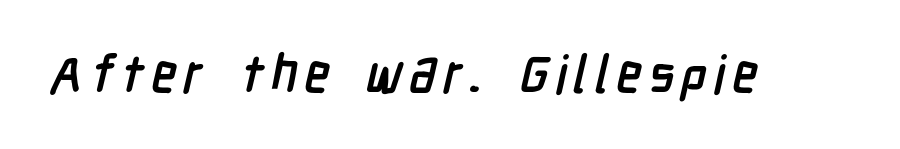
{"serif": "no", "bold": "yes", "weight": "semibold", "width": "condensed", "stroke_contrast": "low", "x_height": "medium", "monospaced": "no", "underline": "no", "glyph_px": 52}
